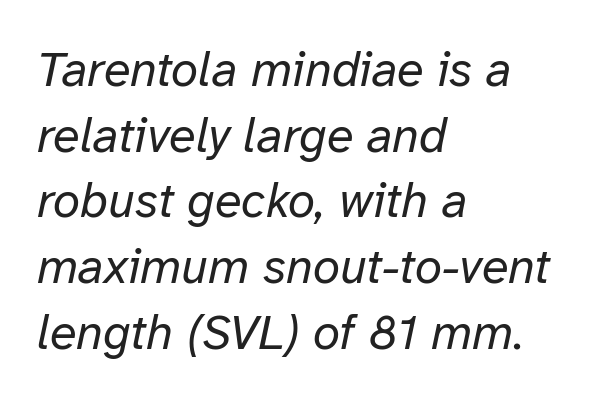
The image shows 49 px regular-weight type, italic (leaning right); set left-aligned, normal line spacing (1.34x), normal letter spacing, not underlined; low stroke contrast and a medium x-height.
